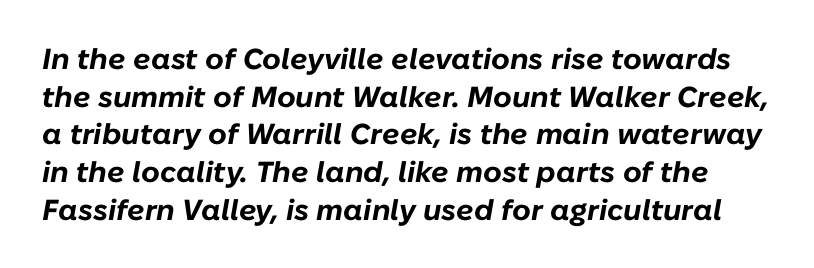
The image shows 29 px bold type, italic (leaning right); set normal line spacing (1.3x), normal letter spacing, not underlined; low stroke contrast and a medium x-height.
